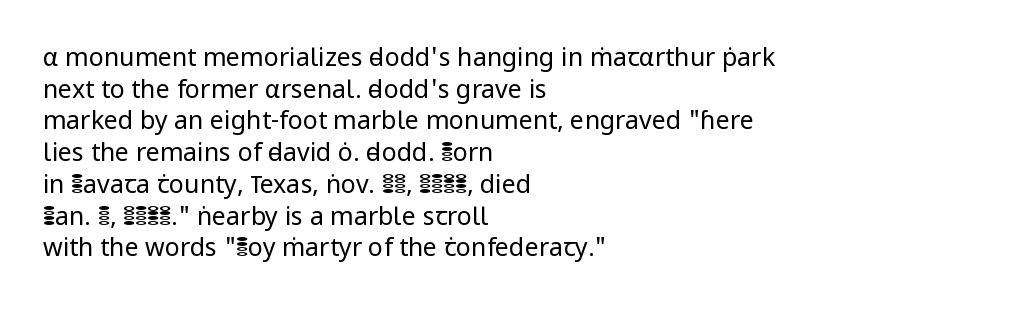
The image shows 25 px text type, upright; set left-aligned, normal line spacing (1.27x), normal letter spacing, not underlined.
